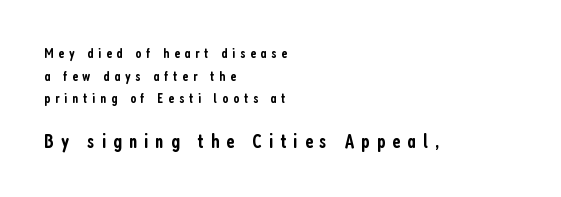
{"italic": "no", "bold": "semi", "underline": "no", "align": "left", "line_spacing": "normal", "line_spacing_ratio": 1.61, "letter_spacing": "wide", "letter_spacing_em": 0.35, "larger_block": "second", "size_ratio": 1.43, "glyph_px": 20}
